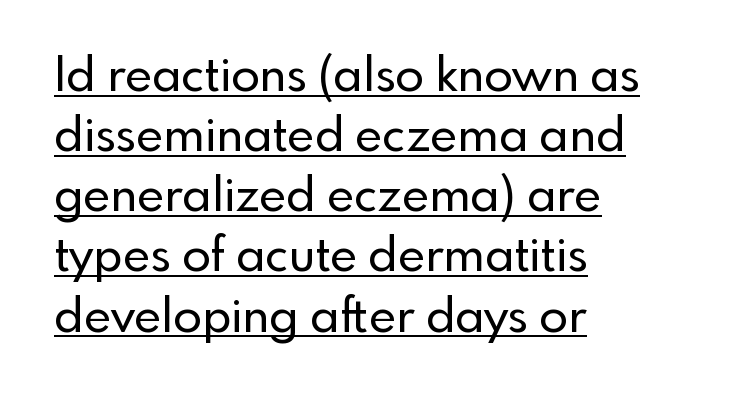
Each letter keeps its own natural width here, so spacing adapts to shape. The rows are spaced the way most documents space them. The letterforms sit shoulder to shoulder at normal distance. Decoration check: the copy is underlined.
